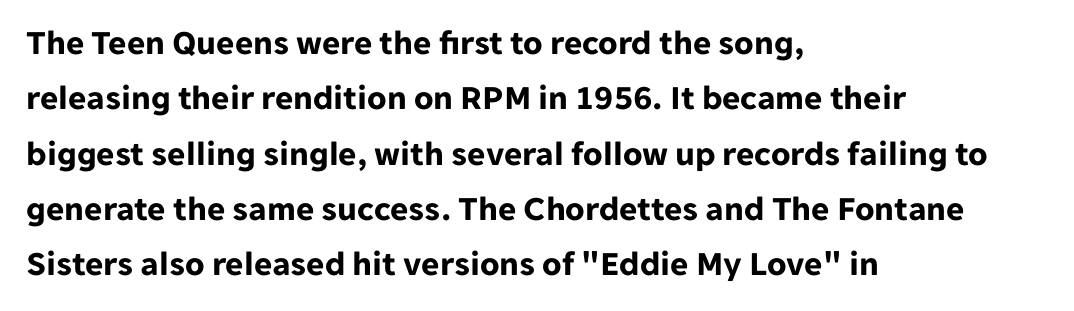
Do the letters lean? They stand straight. Glyph-to-glyph distance matches everyday printed text. Regarding serifs, this sample does without them. Strokes here are thick enough to call this a true bold.
